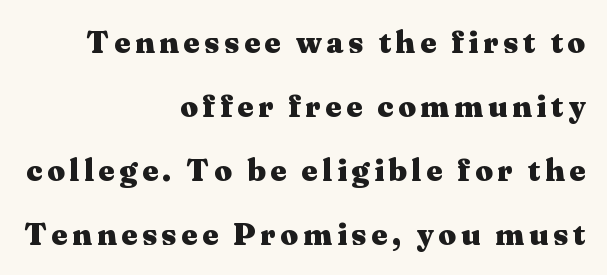
{"serif": "yes", "italic": "no", "bold": "yes", "weight": "heavy", "width": "wide", "stroke_contrast": "medium", "x_height": "medium", "monospaced": "no", "underline": "no", "align": "right", "line_spacing": "loose", "line_spacing_ratio": 2.06, "glyph_px": 31}
